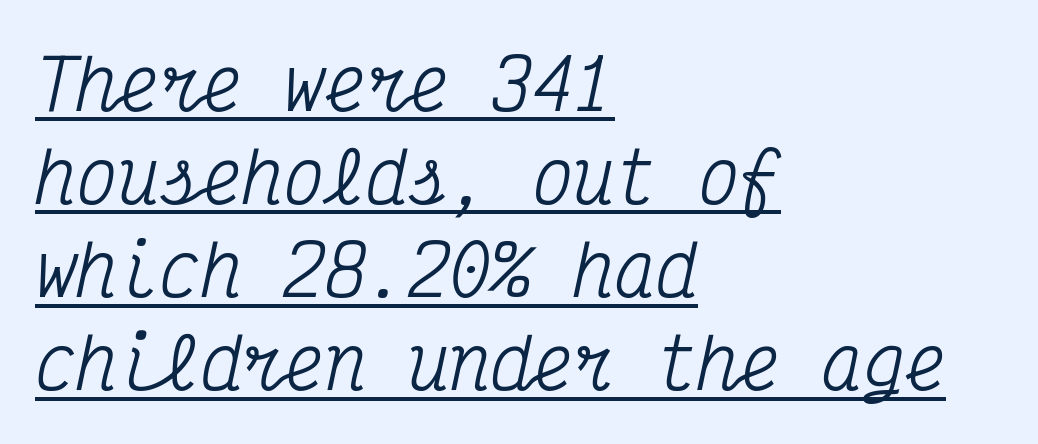
The image shows 69 px condensed serif type, italic (leaning right), monospaced; set left-aligned, normal line spacing (1.35x), normal letter spacing, underlined; medium stroke contrast and a medium x-height.
